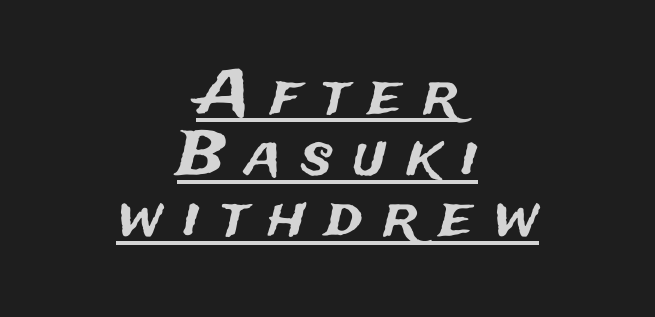
The image shows 60 px sans-serif type; set centered, tight line spacing (1.02x), unusually wide letter spacing (+0.34 em), underlined; medium stroke contrast and a medium x-height.
